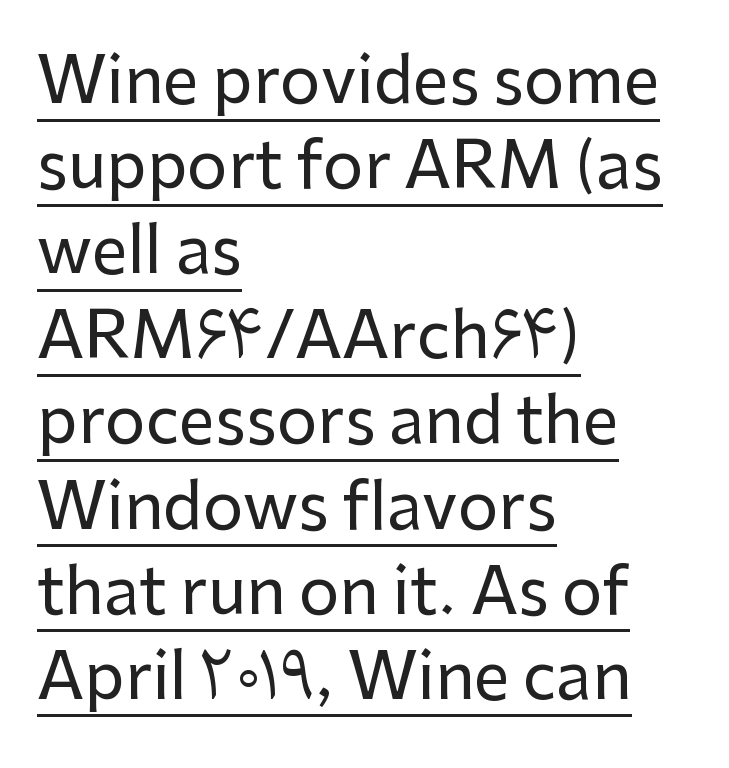
Q: Is the text italic (slanted)? A: No, it is upright.
Q: Is the typeface a serif or a sans-serif typeface? A: Sans-serif.
Q: Is the text underlined? A: Yes.
Q: How is the paragraph aligned? A: Left-aligned.
Q: Is the spacing between letters normal or unusually wide? A: Normal.
Q: Is the spacing between lines tight, normal or loose? A: Normal.
Q: Width (condensed, normal, or wide)? A: Normal.
Q: Stroke contrast? A: Low.
Q: x-height? A: Medium.
Q: Monospaced? A: No.
